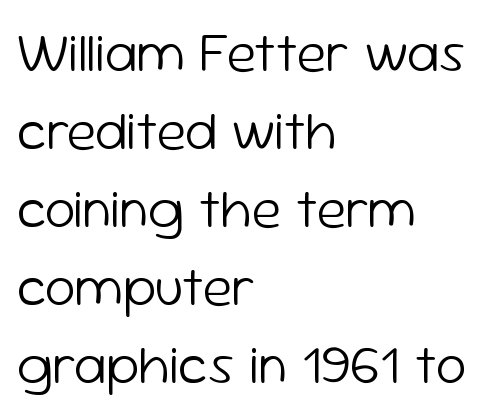
Q: Is the text bold? A: No.
Q: Is the text italic (slanted)? A: No, it is upright.
Q: Is the typeface a serif or a sans-serif typeface? A: Sans-serif.
Q: Is the text underlined? A: No.
Q: How is the paragraph aligned? A: Left-aligned.
Q: Is the spacing between letters normal or unusually wide? A: Normal.
Q: Is the spacing between lines tight, normal or loose? A: Normal.
Q: Width (condensed, normal, or wide)? A: Normal.
Q: Stroke contrast? A: Low.
Q: x-height? A: Medium.
Q: Monospaced? A: No.
